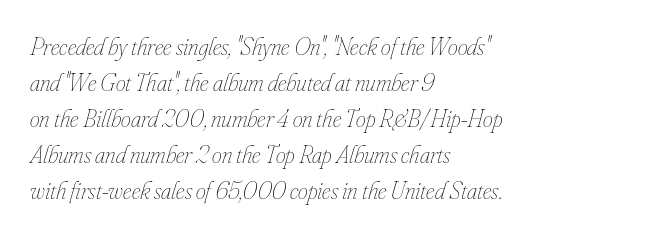
The image shows 25 px text type, italic (leaning right); set left-aligned, normal line spacing (1.44x), normal letter spacing, not underlined.
